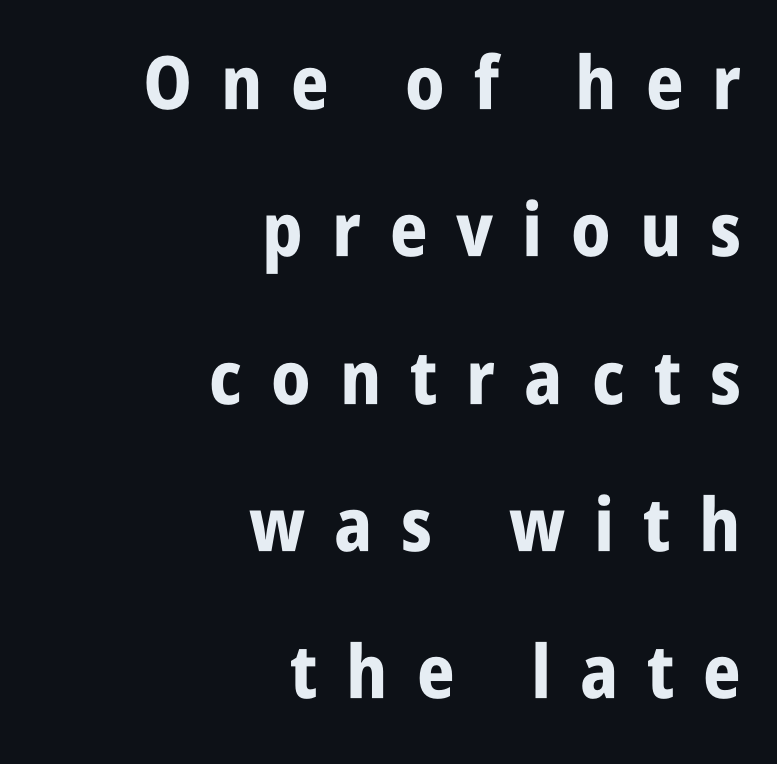
{"serif": "no", "italic": "no", "bold": "yes", "weight": "bold", "width": "condensed", "stroke_contrast": "low", "x_height": "large", "monospaced": "no", "underline": "no", "align": "right", "line_spacing": "loose", "line_spacing_ratio": 1.99, "letter_spacing": "wide", "letter_spacing_em": 0.39, "glyph_px": 74}
